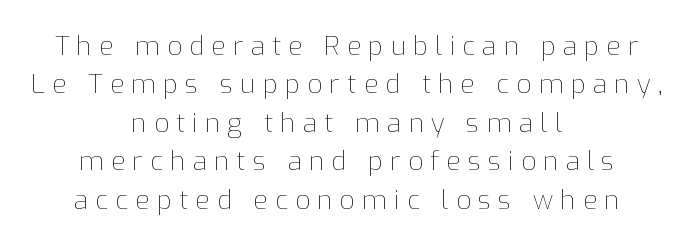
Q: Is the text bold? A: No.
Q: Is the text italic (slanted)? A: No, it is upright.
Q: Is the text underlined? A: No.
Q: How is the paragraph aligned? A: Centered.
Q: Is the spacing between letters normal or unusually wide? A: Unusually wide.
Q: Is the spacing between lines tight, normal or loose? A: Normal.
